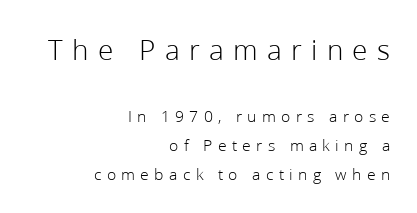
{"serif": "no", "italic": "no", "bold": "no", "weight": "light", "width": "normal", "stroke_contrast": "low", "x_height": "medium", "monospaced": "no", "underline": "no", "align": "right", "line_spacing_ratio": 1.72, "letter_spacing": "wide", "letter_spacing_em": 0.31, "larger_block": "first", "size_ratio": 1.76, "glyph_px": 30}
